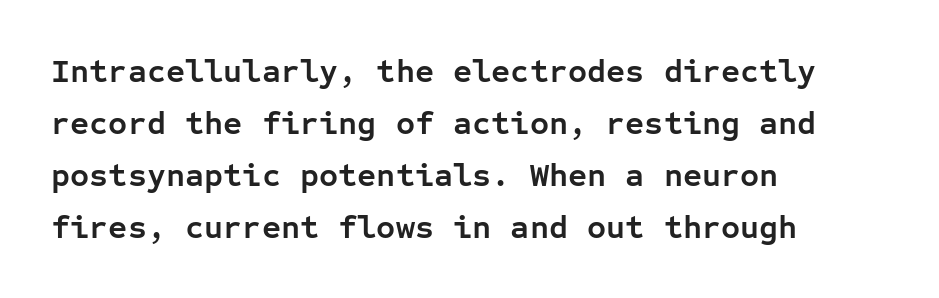
Q: Is the text bold? A: Yes.
Q: Is the text italic (slanted)? A: No, it is upright.
Q: Is the typeface a serif or a sans-serif typeface? A: Sans-serif.
Q: Is the text underlined? A: No.
Q: How is the paragraph aligned? A: Left-aligned.
Q: Is the spacing between letters normal or unusually wide? A: Normal.
Q: Is the spacing between lines tight, normal or loose? A: Normal.
Q: Width (condensed, normal, or wide)? A: Normal.
Q: Stroke contrast? A: Low.
Q: x-height? A: Medium.
Q: Monospaced? A: Yes.
